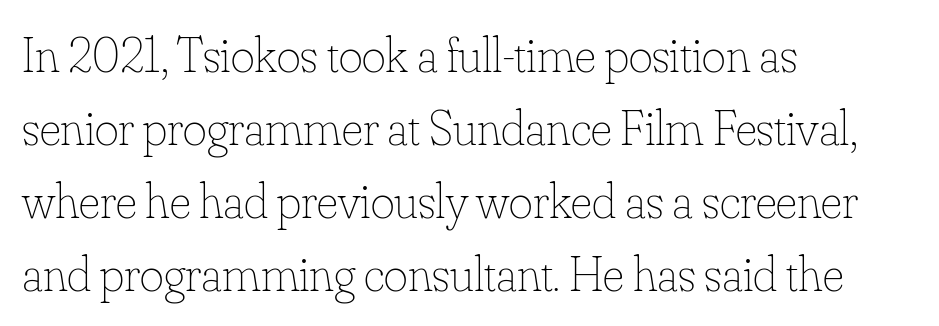
The image shows 51 px thin type, upright; set left-aligned, normal line spacing (1.43x), normal letter spacing, not underlined; low stroke contrast and a small x-height.
